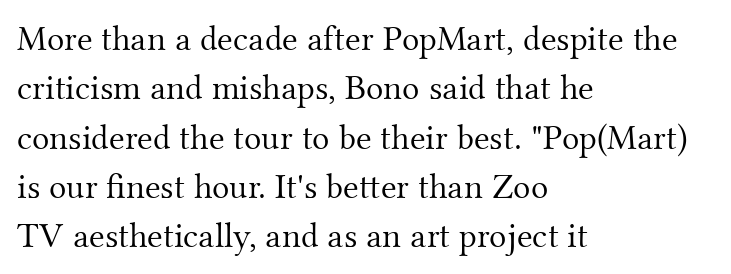
The image shows 36 px light serif type, upright; set left-aligned, normal line spacing (1.37x), normal letter spacing, not underlined; medium stroke contrast and a small x-height.
